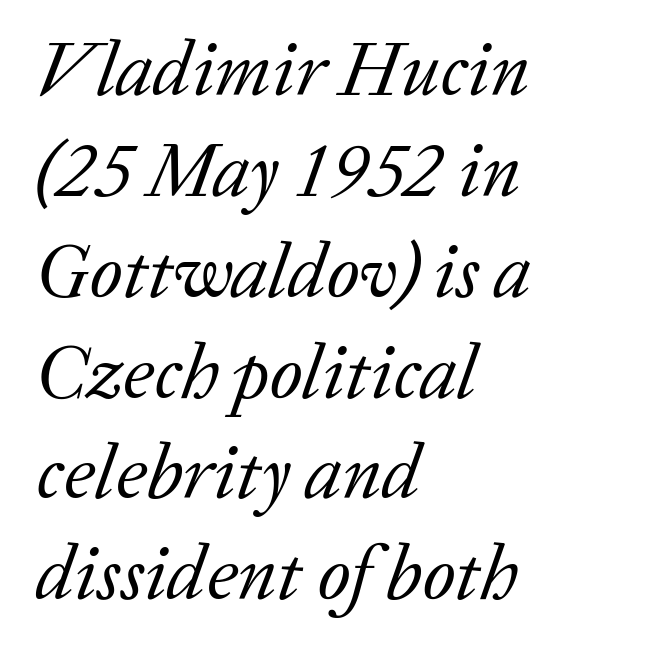
{"serif": "yes", "italic": "yes", "lean": "right", "slant_degrees": 20, "bold": "no", "weight": "regular", "width": "normal", "stroke_contrast": "low", "x_height": "medium", "monospaced": "no", "underline": "no", "align": "left", "line_spacing": "normal", "line_spacing_ratio": 1.31, "letter_spacing": "normal", "letter_spacing_em": 0.0, "glyph_px": 77}
